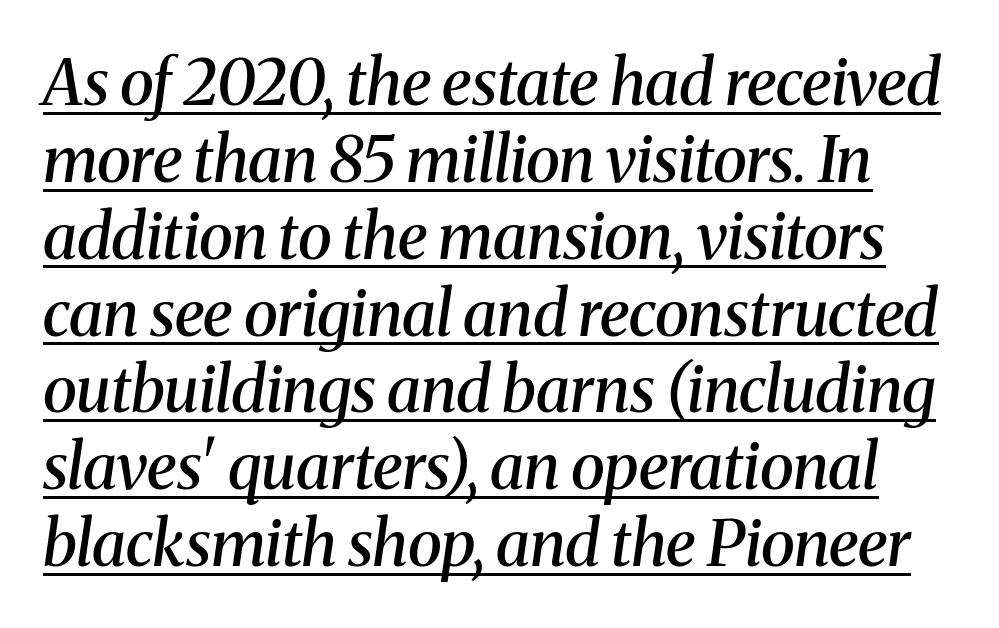
Regarding serifs, this sample has them. Posture: slanted. Here the designer chose a conventional face with non-uniform glyph widths. The passage shown is semibold, sitting just below true bold.
